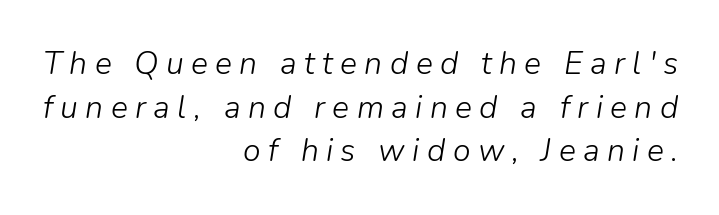
{"italic": "yes", "lean": "right", "slant_degrees": 9, "bold": "no", "weight": "light", "width": "normal", "stroke_contrast": "low", "x_height": "medium", "monospaced": "no", "underline": "no", "align": "right", "line_spacing": "normal", "line_spacing_ratio": 1.36, "letter_spacing": "wide", "letter_spacing_em": 0.23, "glyph_px": 32}
